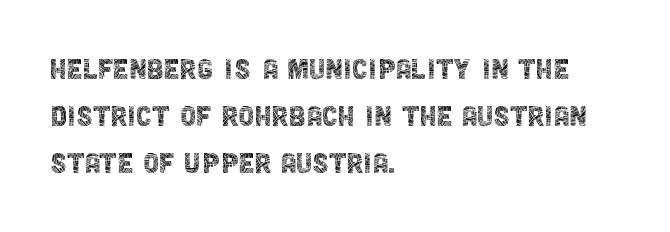
Q: Is the text bold? A: No.
Q: Is the text italic (slanted)? A: No, it is upright.
Q: Is the typeface a serif or a sans-serif typeface? A: Sans-serif.
Q: Is the text underlined? A: No.
Q: How is the paragraph aligned? A: Left-aligned.
Q: Is the spacing between letters normal or unusually wide? A: Normal.
Q: Is the spacing between lines tight, normal or loose? A: Normal.
Q: Width (condensed, normal, or wide)? A: Condensed.
Q: x-height? A: Large.
Q: Monospaced? A: No.
